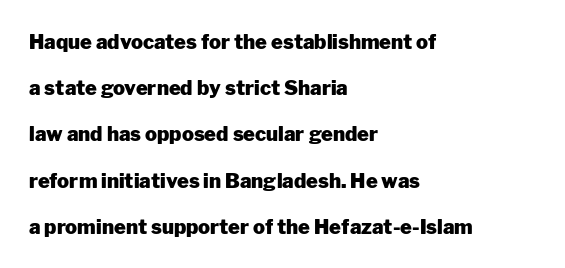
{"italic": "no", "bold": "yes", "underline": "no", "align": "left", "line_spacing": "loose", "line_spacing_ratio": 2.31, "letter_spacing": "normal", "letter_spacing_em": 0.0, "glyph_px": 20}
